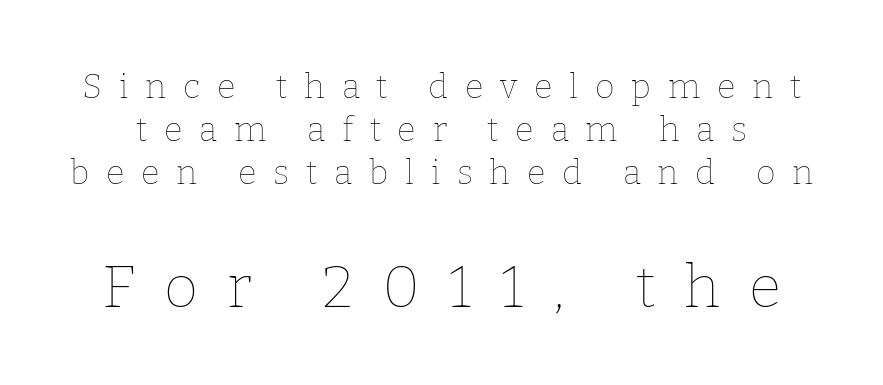
The image shows 59 px thin type, upright; set normal line spacing (1.27x), unusually wide letter spacing (+0.49 em), not underlined; the second (bottom) block is 1.74x larger; low stroke contrast and a medium x-height.
